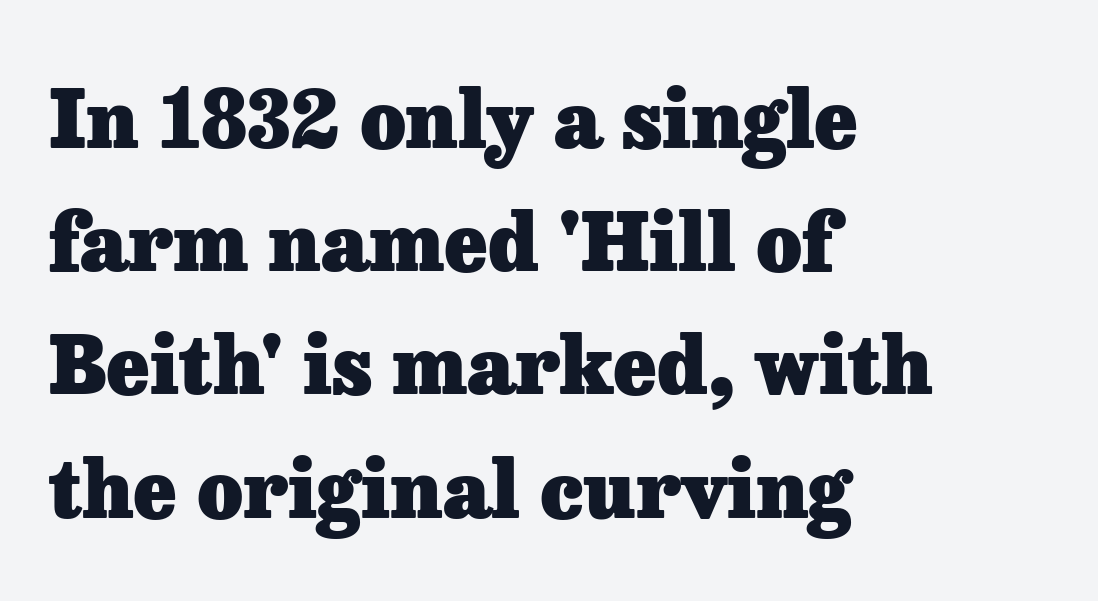
{"serif": "yes", "italic": "no", "bold": "yes", "weight": "heavy", "width": "normal", "stroke_contrast": "low", "x_height": "medium", "monospaced": "no", "underline": "no", "align": "left", "line_spacing": "normal", "line_spacing_ratio": 1.56, "letter_spacing": "normal", "letter_spacing_em": 0.0, "glyph_px": 79}
